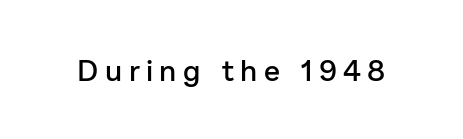
Q: Is the text bold? A: Semi-bold.
Q: Is the text italic (slanted)? A: No, it is upright.
Q: Is the typeface a serif or a sans-serif typeface? A: Sans-serif.
Q: Is the text underlined? A: No.
Q: Is the spacing between letters normal or unusually wide? A: Unusually wide.
Q: Width (condensed, normal, or wide)? A: Normal.
Q: Stroke contrast? A: Low.
Q: x-height? A: Medium.
Q: Monospaced? A: No.
